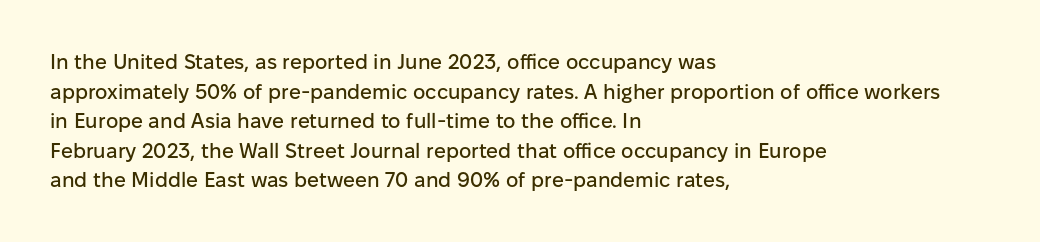
Q: Is the text italic (slanted)? A: No, it is upright.
Q: Is the text underlined? A: No.
Q: How is the paragraph aligned? A: Left-aligned.
Q: Is the spacing between letters normal or unusually wide? A: Normal.
Q: Is the spacing between lines tight, normal or loose? A: Normal.
